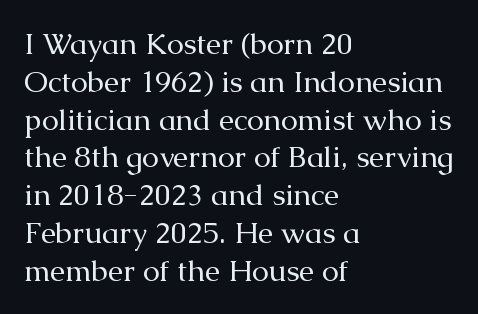
{"serif": "yes", "italic": "no", "bold": "no", "weight": "regular", "width": "normal", "stroke_contrast": "medium", "x_height": "medium", "monospaced": "no", "underline": "no", "align": "left", "line_spacing": "normal", "line_spacing_ratio": 1.26, "letter_spacing": "normal", "letter_spacing_em": 0.0, "glyph_px": 30}
